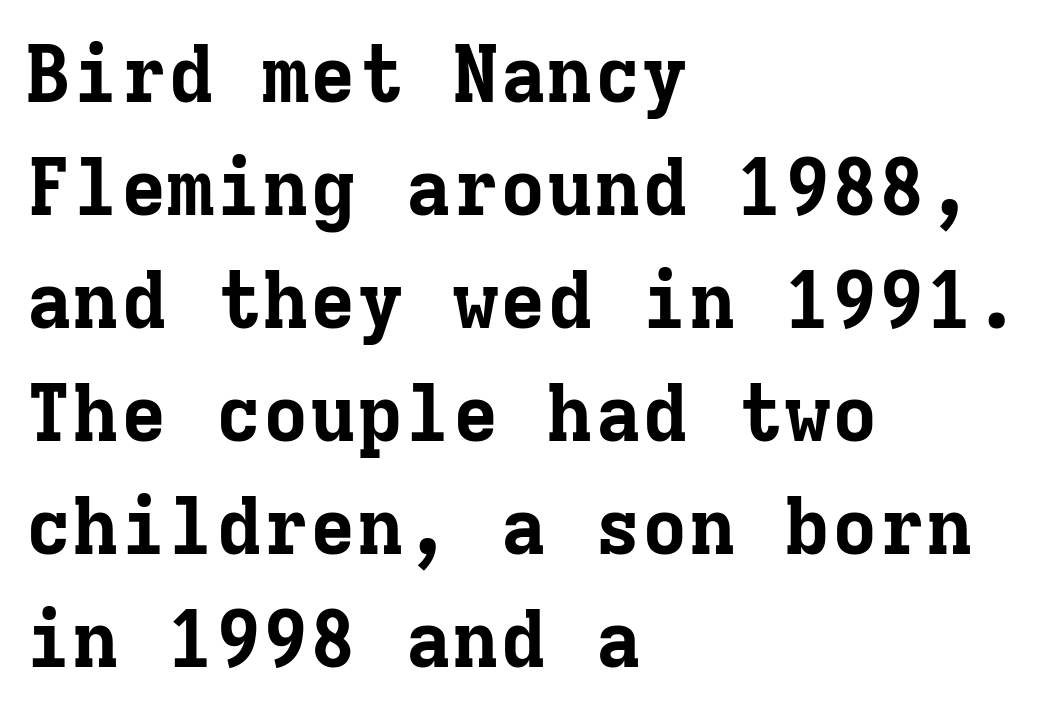
Q: Is the text bold? A: Yes.
Q: Is the text italic (slanted)? A: No, it is upright.
Q: Is the typeface a serif or a sans-serif typeface? A: Serif.
Q: Is the text underlined? A: No.
Q: How is the paragraph aligned? A: Left-aligned.
Q: Is the spacing between letters normal or unusually wide? A: Normal.
Q: Is the spacing between lines tight, normal or loose? A: Normal.
Q: Width (condensed, normal, or wide)? A: Normal.
Q: Stroke contrast? A: Low.
Q: x-height? A: Medium.
Q: Monospaced? A: Yes.
